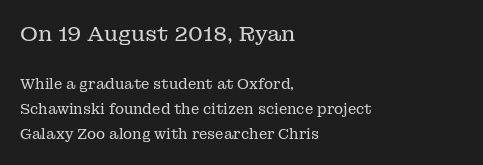
{"italic": "no", "bold": "no", "underline": "no", "align": "left", "line_spacing_ratio": 1.81, "letter_spacing": "normal", "letter_spacing_em": 0.0, "larger_block": "first", "size_ratio": 1.5, "glyph_px": 21}
